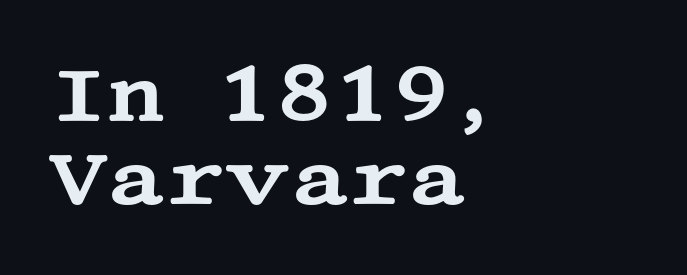
Q: Is the text italic (slanted)? A: No, it is upright.
Q: Is the typeface a serif or a sans-serif typeface? A: Serif.
Q: Is the text underlined? A: No.
Q: How is the paragraph aligned? A: Left-aligned.
Q: Is the spacing between letters normal or unusually wide? A: Normal.
Q: Is the spacing between lines tight, normal or loose? A: Tight.
Q: Width (condensed, normal, or wide)? A: Wide.
Q: Stroke contrast? A: Medium.
Q: x-height? A: Large.
